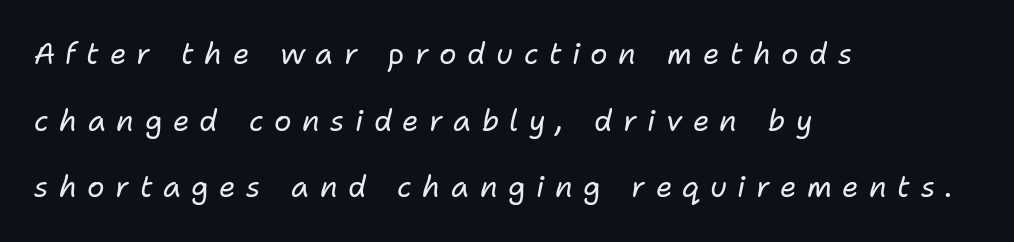
The image shows 29 px regular-weight type, italic (leaning right); set left-aligned, loose line spacing (2.3x), unusually wide letter spacing (+0.36 em), not underlined; low stroke contrast and a medium x-height.
